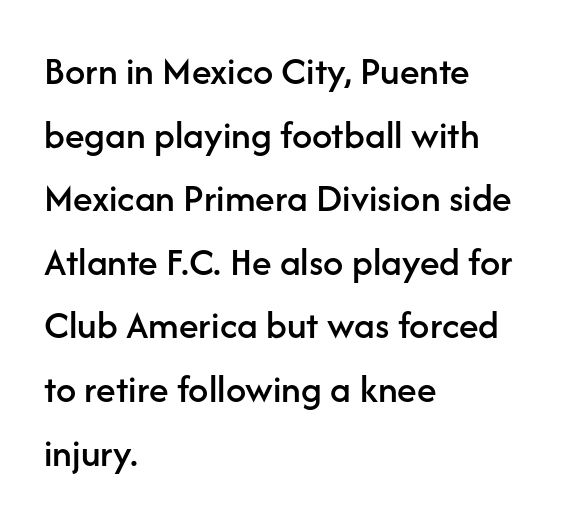
Q: Is the text italic (slanted)? A: No, it is upright.
Q: Is the typeface a serif or a sans-serif typeface? A: Sans-serif.
Q: Is the text underlined? A: No.
Q: How is the paragraph aligned? A: Left-aligned.
Q: Is the spacing between letters normal or unusually wide? A: Normal.
Q: Is the spacing between lines tight, normal or loose? A: Normal.
Q: Width (condensed, normal, or wide)? A: Normal.
Q: Stroke contrast? A: Low.
Q: x-height? A: Medium.
Q: Monospaced? A: No.
